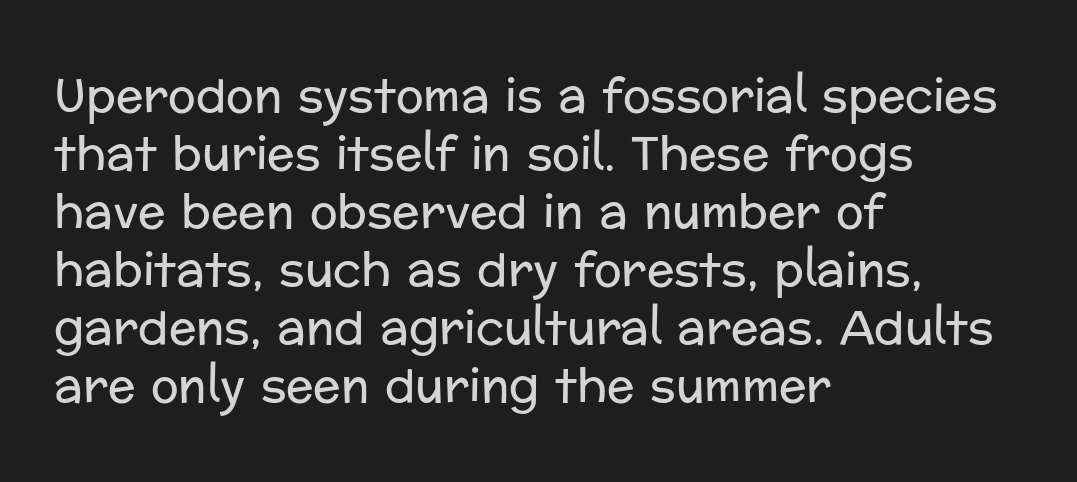
{"serif": "no", "italic": "no", "bold": "no", "weight": "regular", "width": "normal", "stroke_contrast": "low", "x_height": "medium", "monospaced": "no", "underline": "no", "align": "left", "line_spacing": "normal", "line_spacing_ratio": 1.26, "letter_spacing": "normal", "letter_spacing_em": 0.0, "glyph_px": 46}
